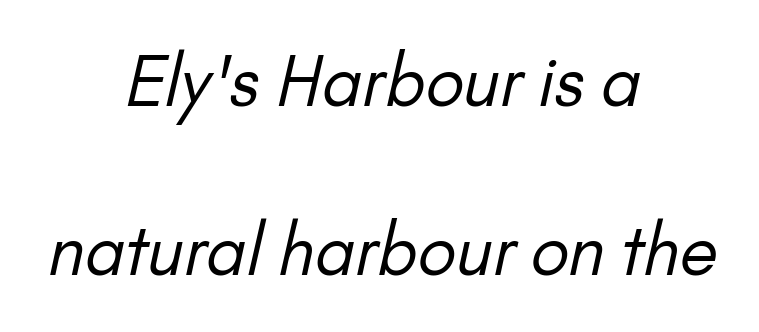
{"serif": "no", "bold": "no", "weight": "regular", "width": "normal", "stroke_contrast": "low", "x_height": "small", "monospaced": "no", "underline": "no", "align": "center", "line_spacing": "loose", "line_spacing_ratio": 2.45, "letter_spacing": "normal", "letter_spacing_em": 0.0, "glyph_px": 69}
